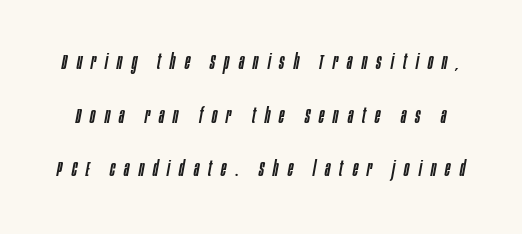
Vertically, the passage feels expansive, rows floating well apart. A typesetter would call this heavily tracked-out type. Check the space under the baseline: it is left empty. Yep, that's italic — everything's leaning.
